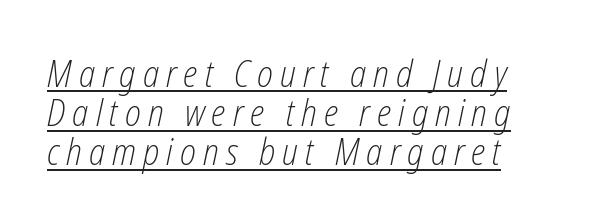
The image shows 37 px light, condensed type, italic (leaning right); set left-aligned, tight line spacing (1.06x), underlined; low stroke contrast and a medium x-height.
